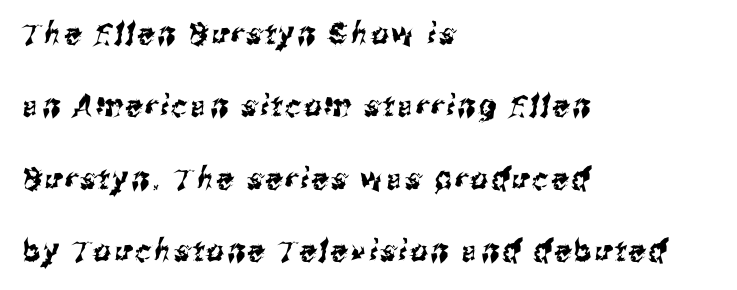
Q: Is the typeface a serif or a sans-serif typeface? A: Sans-serif.
Q: Is the text underlined? A: No.
Q: How is the paragraph aligned? A: Left-aligned.
Q: Is the spacing between lines tight, normal or loose? A: Loose.
Q: Width (condensed, normal, or wide)? A: Condensed.
Q: Stroke contrast? A: Medium.
Q: x-height? A: Medium.
Q: Monospaced? A: No.
